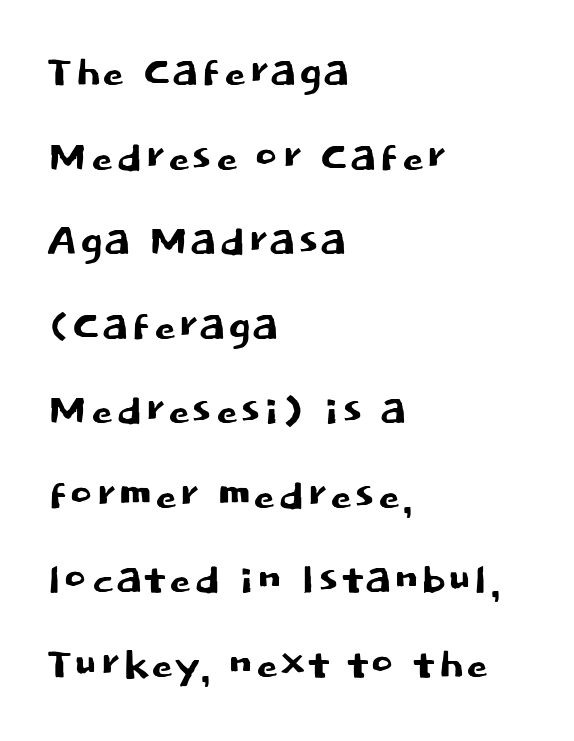
The designer went with a sans here, leaving each stem footless. The passage shown is not underscored anywhere. Nope, not italic — everything's standing straight. Look at the tracking — it's just the regular setting, nothing added. Character widths vary here, with narrow letters taking less room than wide ones.
